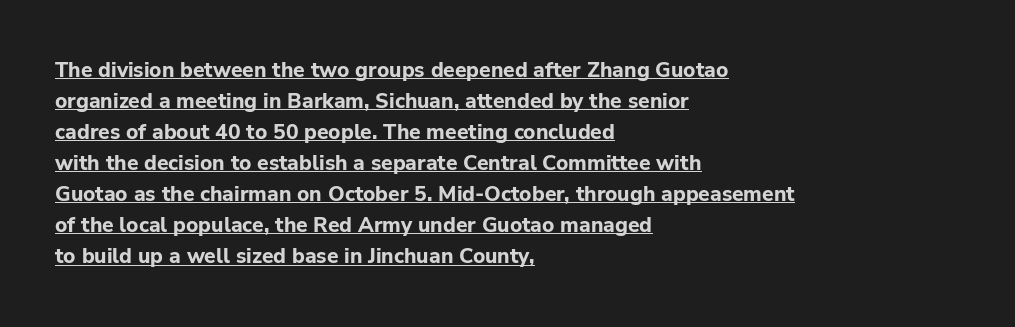
{"italic": "no", "bold": "yes", "underline": "yes", "align": "left", "line_spacing": "normal", "line_spacing_ratio": 1.48, "letter_spacing": "normal", "letter_spacing_em": 0.0, "glyph_px": 21}
